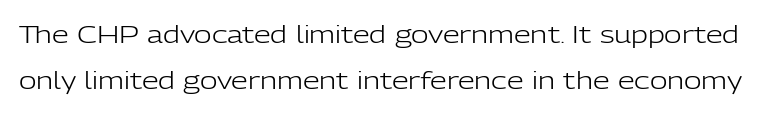
{"italic": "no", "bold": "no", "underline": "no", "line_spacing": "loose", "line_spacing_ratio": 1.9, "letter_spacing": "normal", "letter_spacing_em": 0.0, "glyph_px": 24}
